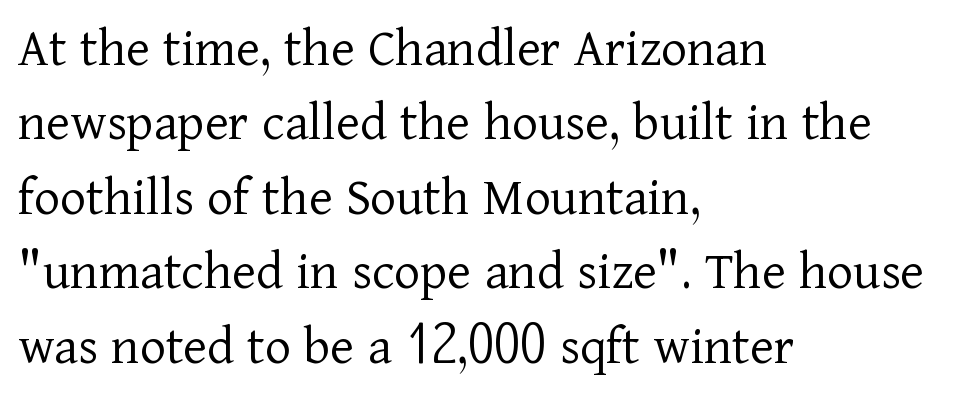
The image shows 56 px light serif type, upright; set left-aligned, normal line spacing (1.33x), normal letter spacing, not underlined; low stroke contrast and a medium x-height.
